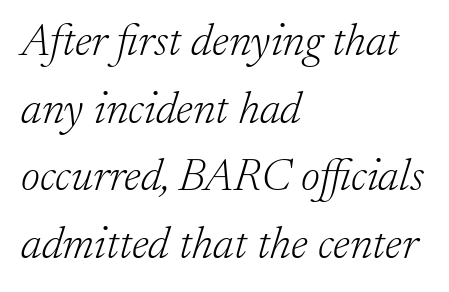
The image shows 46 px light serif type, italic (leaning right); set left-aligned, normal line spacing (1.47x), normal letter spacing, not underlined; low stroke contrast and a small x-height.
